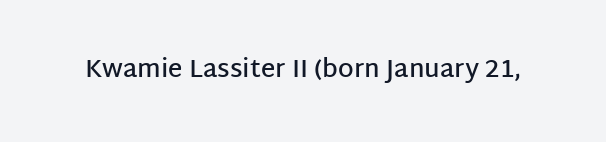
The image shows 25 px text type, upright; set normal letter spacing, not underlined.
